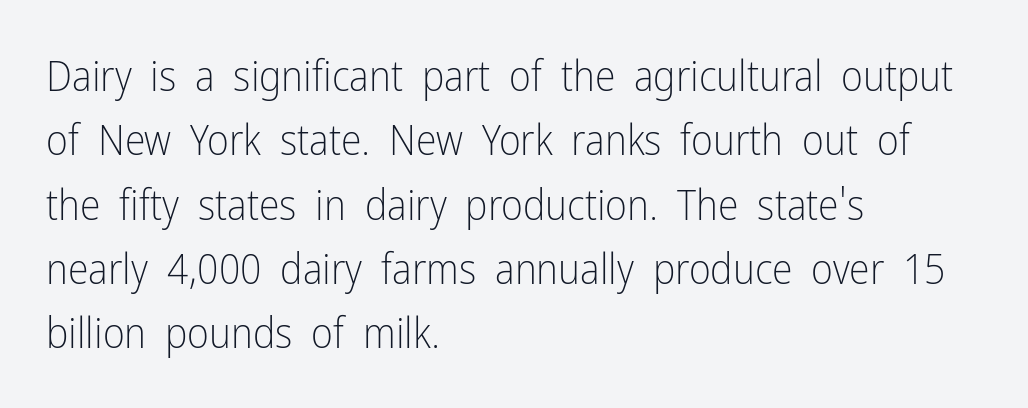
The lines sit at an ordinary, default distance from one another. Stems and bowls with no extra thickness — not bold. This rendering leaves character spacing at its baseline value. Unlike a traditional serif, this face leaves its strokes unadorned.
